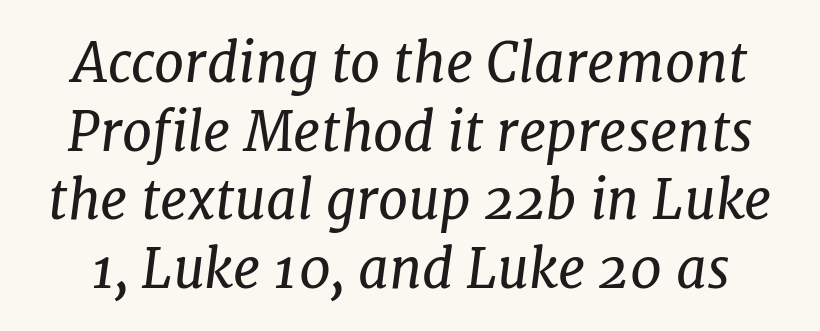
The image shows 54 px regular-weight serif type, italic (leaning right); set normal line spacing (1.27x), normal letter spacing, not underlined; low stroke contrast and a medium x-height.
